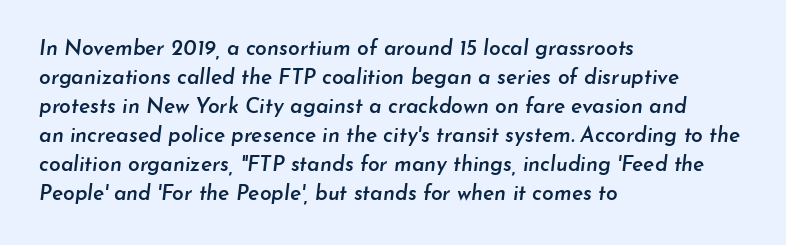
{"italic": "yes", "lean": "right", "slant_degrees": 7, "bold": "semi", "underline": "no", "align": "left", "line_spacing": "normal", "line_spacing_ratio": 1.38, "letter_spacing": "normal", "letter_spacing_em": 0.0, "glyph_px": 21}
